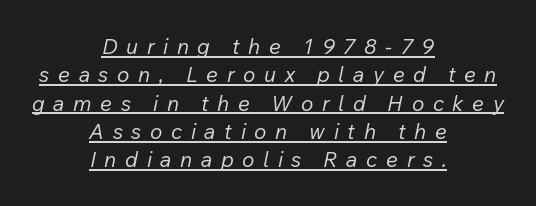
{"italic": "yes", "lean": "right", "slant_degrees": 12, "bold": "no", "underline": "yes", "align": "center", "line_spacing": "normal", "line_spacing_ratio": 1.35, "letter_spacing": "wide", "letter_spacing_em": 0.41, "glyph_px": 21}
